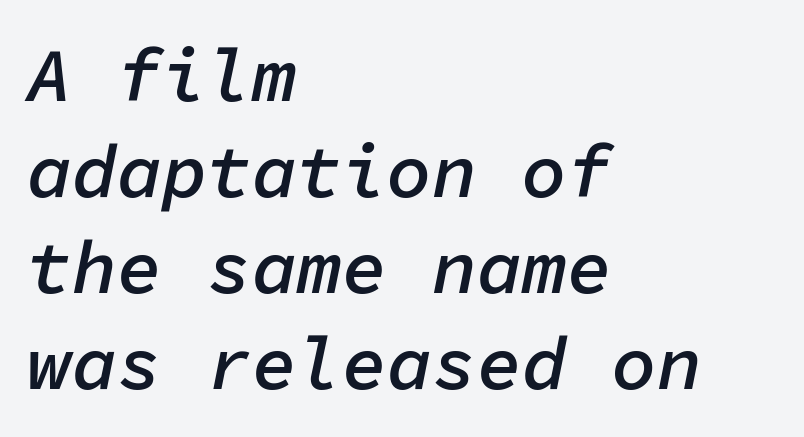
{"italic": "yes", "lean": "right", "slant_degrees": 11, "bold": "semi", "weight": "semibold", "width": "normal", "stroke_contrast": "low", "x_height": "medium", "monospaced": "yes", "underline": "no", "align": "left", "line_spacing": "normal", "line_spacing_ratio": 1.28, "letter_spacing": "normal", "letter_spacing_em": 0.0, "glyph_px": 75}
